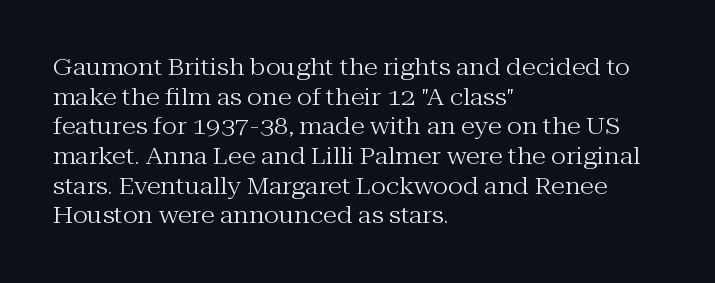
The image shows 23 px text type, upright; set left-aligned, normal line spacing (1.29x), normal letter spacing, not underlined.
